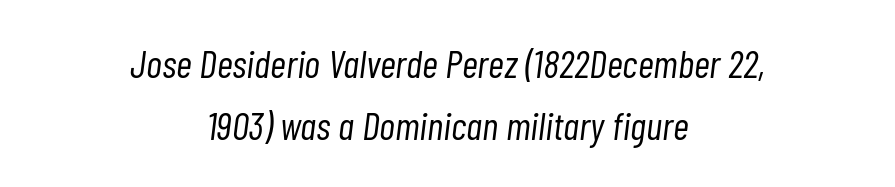
Q: Is the text bold? A: No.
Q: Is the text italic (slanted)? A: Yes, it leans right by about 7 degrees.
Q: Is the text underlined? A: No.
Q: How is the paragraph aligned? A: Centered.
Q: Is the spacing between letters normal or unusually wide? A: Normal.
Q: Is the spacing between lines tight, normal or loose? A: Normal.
Q: Width (condensed, normal, or wide)? A: Condensed.
Q: Stroke contrast? A: Low.
Q: x-height? A: Medium.
Q: Monospaced? A: No.
